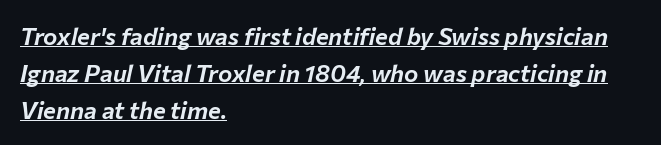
If you drew a ruler down the left edge, every line would touch it. Beneath each row of characters lies a ruled line. Compared with ordinary roman type, these characters are visibly tilted. Students, observe: this is what conventionally led text looks like. Inter-character spacing is left at the font's built-in metrics.
